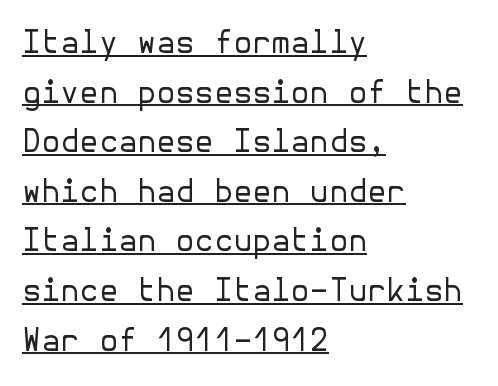
Q: Is the text bold? A: No.
Q: Is the text italic (slanted)? A: No, it is upright.
Q: Is the typeface a serif or a sans-serif typeface? A: Sans-serif.
Q: Is the text underlined? A: Yes.
Q: How is the paragraph aligned? A: Left-aligned.
Q: Is the spacing between letters normal or unusually wide? A: Normal.
Q: Is the spacing between lines tight, normal or loose? A: Normal.
Q: Width (condensed, normal, or wide)? A: Normal.
Q: Stroke contrast? A: Low.
Q: x-height? A: Medium.
